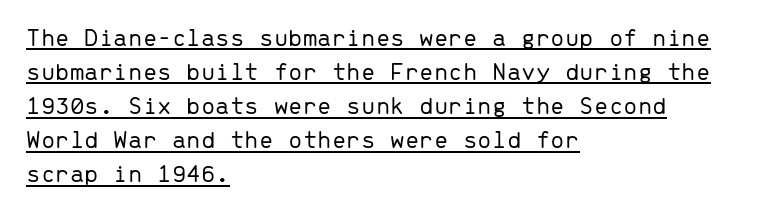
{"italic": "no", "bold": "no", "underline": "yes", "align": "left", "line_spacing": "normal", "line_spacing_ratio": 1.31, "letter_spacing": "normal", "letter_spacing_em": 0.0, "glyph_px": 26}
